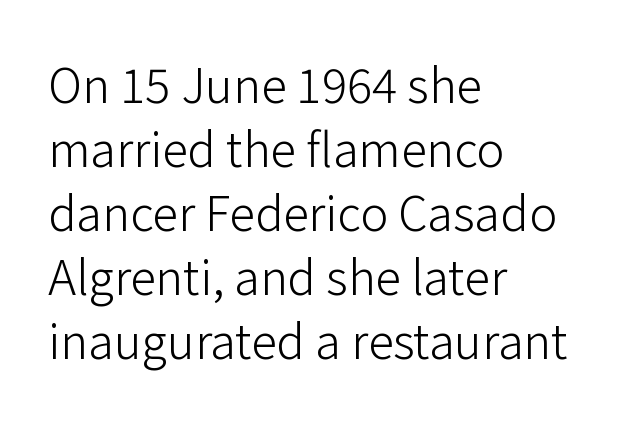
The image shows 47 px light sans-serif type, upright; set left-aligned, normal line spacing (1.36x), normal letter spacing, not underlined; low stroke contrast and a medium x-height.
